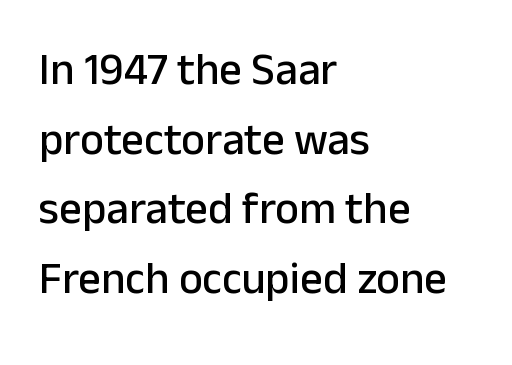
{"serif": "no", "italic": "no", "width": "normal", "stroke_contrast": "low", "x_height": "medium", "monospaced": "no", "underline": "no", "align": "left", "line_spacing": "normal", "line_spacing_ratio": 1.55, "letter_spacing": "normal", "letter_spacing_em": 0.0, "glyph_px": 45}
